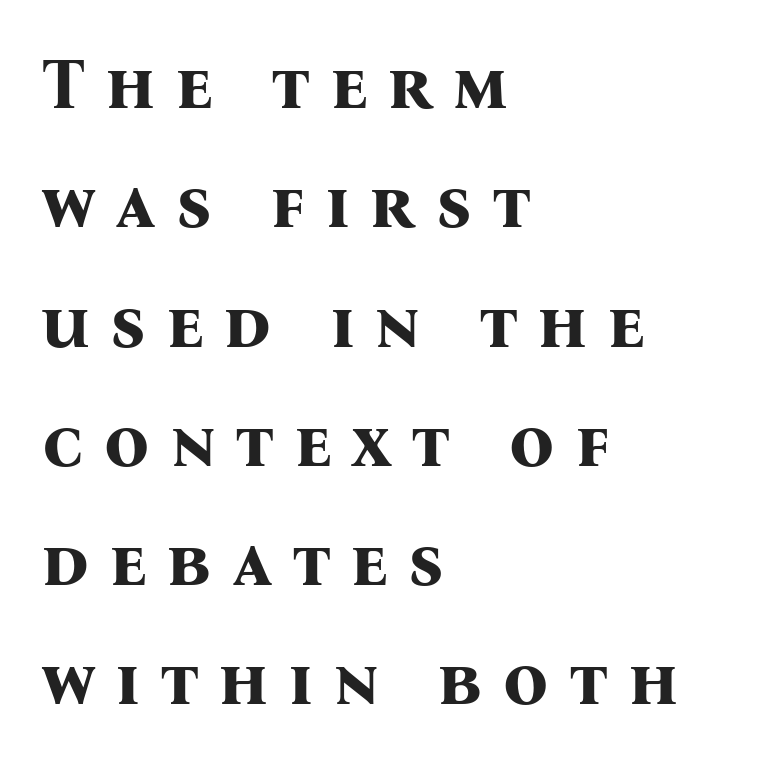
Vertical spacing — default. The letters advance in unequal steps, a hallmark of proportional type. Tracking value appears strongly positive — letters spread wide. The area under the type is left untouched. Horizontally, the lines are justified to the leading edge only. Regarding serifs, this sample has them.
